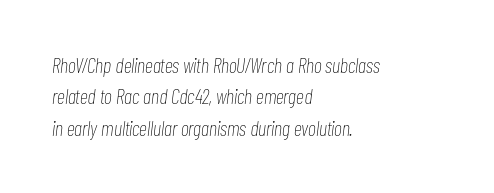
{"italic": "yes", "lean": "right", "slant_degrees": 7, "bold": "no", "underline": "no", "align": "left", "line_spacing": "normal", "line_spacing_ratio": 1.5, "letter_spacing": "normal", "letter_spacing_em": 0.0, "glyph_px": 21}
